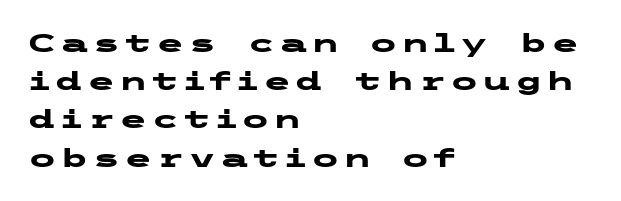
The image shows 26 px bold type, upright; set left-aligned, normal line spacing (1.47x), not underlined.
